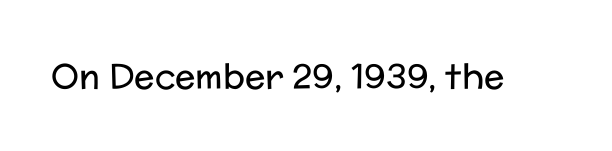
The image shows 34 px regular-weight sans-serif type, upright; set normal letter spacing, not underlined; low stroke contrast and a medium x-height.
